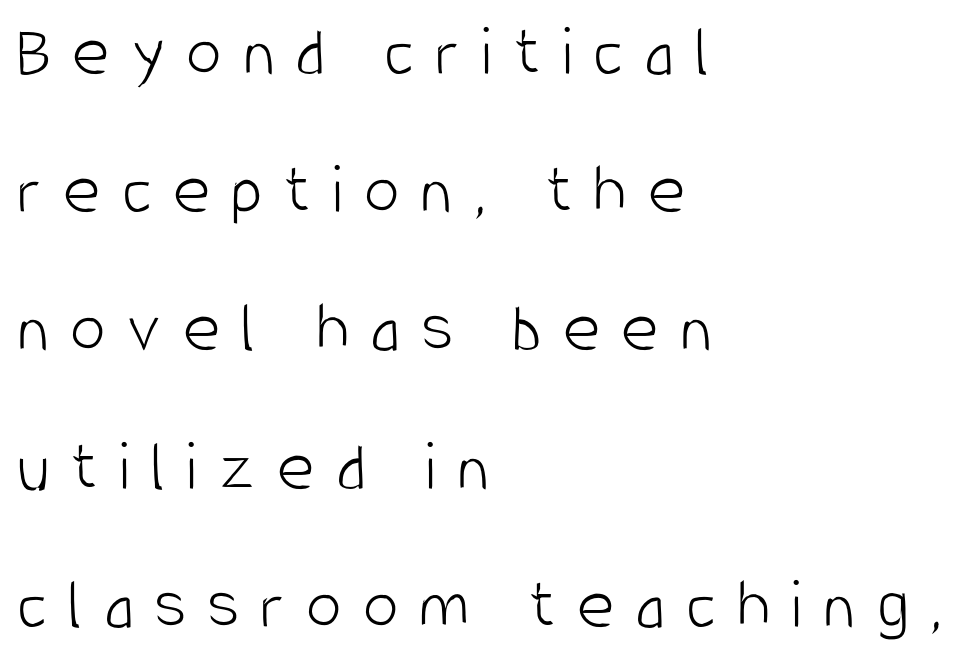
{"serif": "no", "italic": "no", "bold": "no", "weight": "light", "width": "condensed", "stroke_contrast": "low", "x_height": "large", "monospaced": "no", "underline": "no", "align": "left", "line_spacing": "loose", "line_spacing_ratio": 1.92, "letter_spacing": "wide", "letter_spacing_em": 0.29, "glyph_px": 72}
